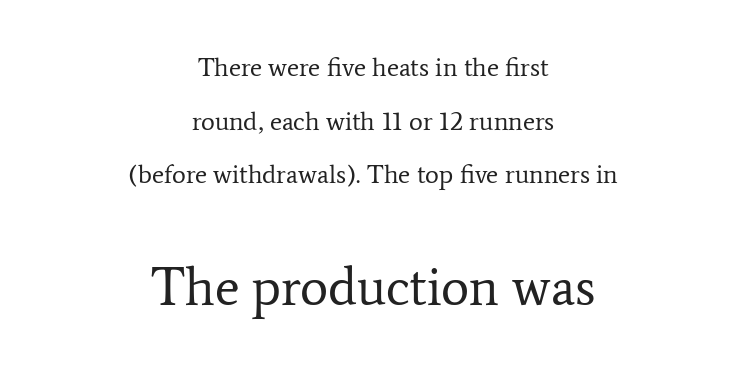
Q: Is the text bold? A: No.
Q: Is the text italic (slanted)? A: No, it is upright.
Q: Is the typeface a serif or a sans-serif typeface? A: Serif.
Q: Is the text underlined? A: No.
Q: How is the paragraph aligned? A: Centered.
Q: Is the spacing between letters normal or unusually wide? A: Normal.
Q: Is the spacing between lines tight, normal or loose? A: Loose.
Q: Which block of text is set in a larger size, the first (top) or the second (bottom)? A: The second (bottom) one.
Q: Width (condensed, normal, or wide)? A: Normal.
Q: Stroke contrast? A: Low.
Q: x-height? A: Medium.
Q: Monospaced? A: No.
